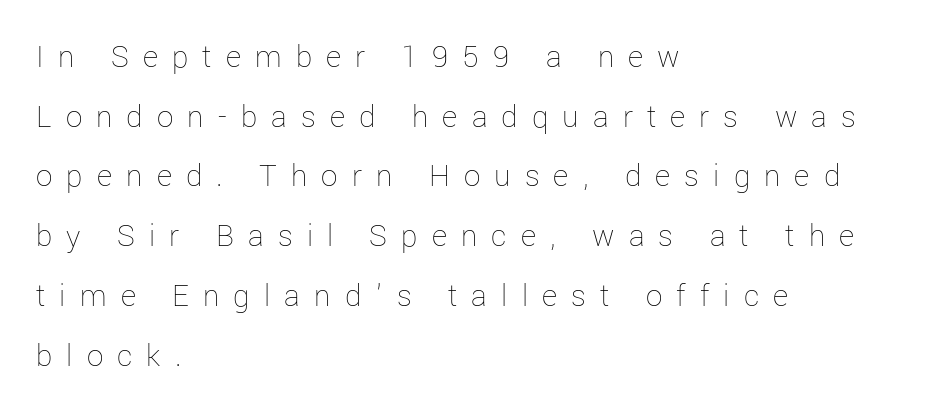
Q: Is the text bold? A: No.
Q: Is the text italic (slanted)? A: No, it is upright.
Q: Is the text underlined? A: No.
Q: How is the paragraph aligned? A: Left-aligned.
Q: Is the spacing between letters normal or unusually wide? A: Unusually wide.
Q: Width (condensed, normal, or wide)? A: Normal.
Q: Stroke contrast? A: Low.
Q: x-height? A: Medium.
Q: Monospaced? A: No.
